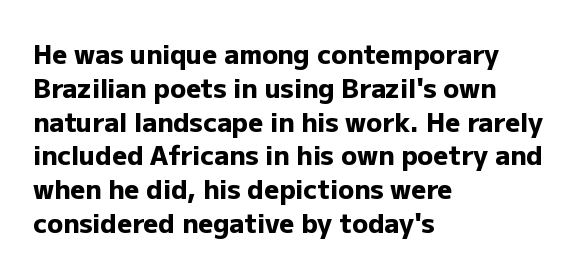
{"italic": "no", "bold": "yes", "underline": "no", "align": "left", "line_spacing": "normal", "line_spacing_ratio": 1.3, "letter_spacing": "normal", "letter_spacing_em": 0.0, "glyph_px": 26}
